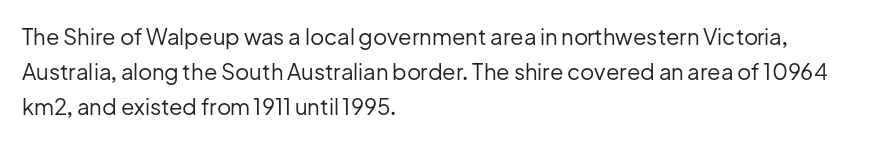
All the whitespace from short lines collects on the right. No extra tracking has been applied to these lines. Characters remain perfectly vertical along every line. The space beneath each line is pristine and unruled. Vertical stems look standard width or narrower in stroke.
